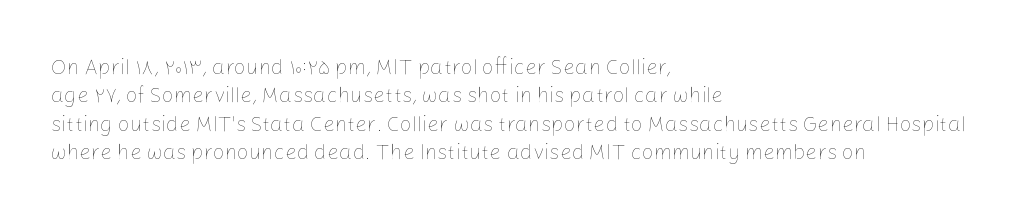
Evenly set lines give the paragraph a standard silhouette. Students, note that the glyphs here touch the page at normal intervals. In terms of posture, this sample is upright. Typeset ragged right — the left edge is the straight one.
